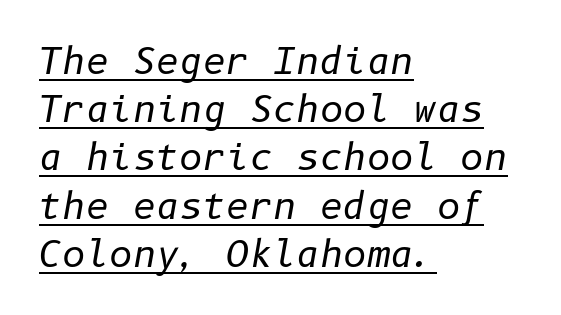
Letters have the restrained weight of plain body copy at most. Honestly, the letter spacing is just normal — you wouldn't notice it. Quick note: italic. The sample's only ornament is a line tracing under the words. Vertical spacing — default. One-word summary of the alignment: left.
